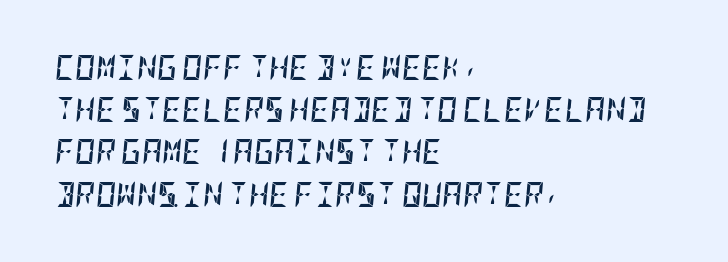
How heavy is the stroke? Heavy — this is a bold. The line-height multiplier appears to be the usual default. Descenders hang freely into open space. Where is the straight margin? On the left. Emphasis-style slanted type is in use.
